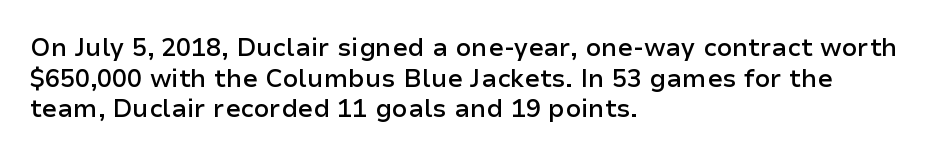
The image shows 25 px text type, upright; set left-aligned, line spacing 1.23x, normal letter spacing, not underlined.
